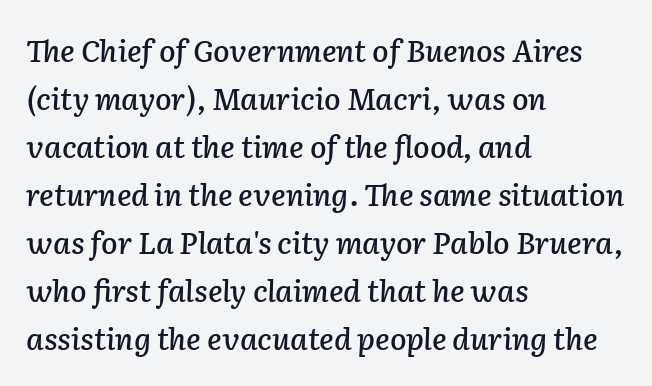
Q: Is the text italic (slanted)? A: Yes, it leans right by about 2 degrees.
Q: Is the text underlined? A: No.
Q: How is the paragraph aligned? A: Left-aligned.
Q: Is the spacing between letters normal or unusually wide? A: Normal.
Q: Is the spacing between lines tight, normal or loose? A: Normal.
Q: Width (condensed, normal, or wide)? A: Normal.
Q: Stroke contrast? A: Low.
Q: x-height? A: Medium.
Q: Monospaced? A: No.
